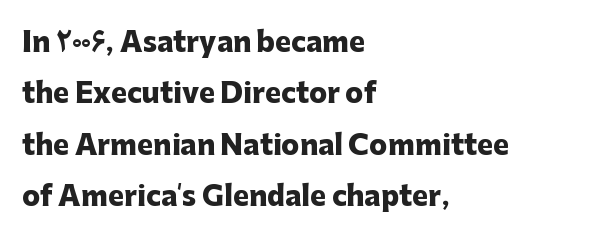
Q: Is the text bold? A: Yes.
Q: Is the text italic (slanted)? A: No, it is upright.
Q: Is the text underlined? A: No.
Q: How is the paragraph aligned? A: Left-aligned.
Q: Is the spacing between letters normal or unusually wide? A: Normal.
Q: Is the spacing between lines tight, normal or loose? A: Loose.
